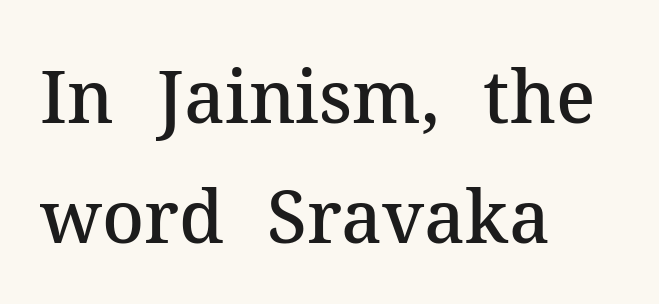
Q: Is the text bold? A: Semi-bold.
Q: Is the text italic (slanted)? A: No, it is upright.
Q: Is the typeface a serif or a sans-serif typeface? A: Serif.
Q: Is the text underlined? A: No.
Q: How is the paragraph aligned? A: Left-aligned.
Q: Is the spacing between letters normal or unusually wide? A: Normal.
Q: Is the spacing between lines tight, normal or loose? A: Normal.
Q: Width (condensed, normal, or wide)? A: Normal.
Q: Stroke contrast? A: Medium.
Q: x-height? A: Medium.
Q: Monospaced? A: No.
